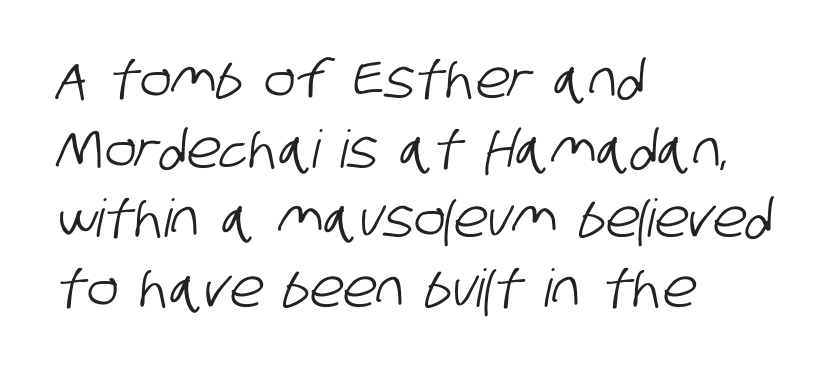
{"serif": "no", "width": "condensed", "stroke_contrast": "low", "x_height": "large", "monospaced": "no", "underline": "no", "align": "left", "line_spacing": "normal", "line_spacing_ratio": 1.34, "letter_spacing": "normal", "letter_spacing_em": 0.0, "glyph_px": 52}
